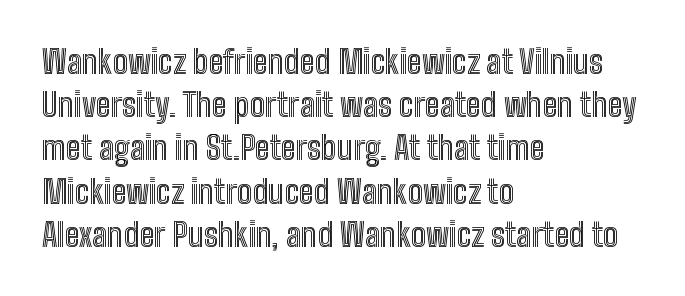
The image shows 32 px condensed type, upright; set left-aligned, normal line spacing (1.35x), normal letter spacing, not underlined; a medium x-height.
